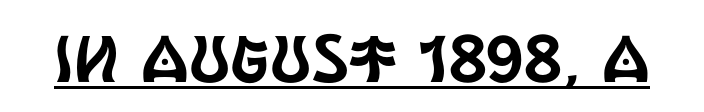
Notice how a bar underscores the lettering throughout. The tracking reads as untouched default to a designer's eye. Examine the stroke ends and you'll find no serifs. Notice how the stems are strictly vertical — no italics here.
